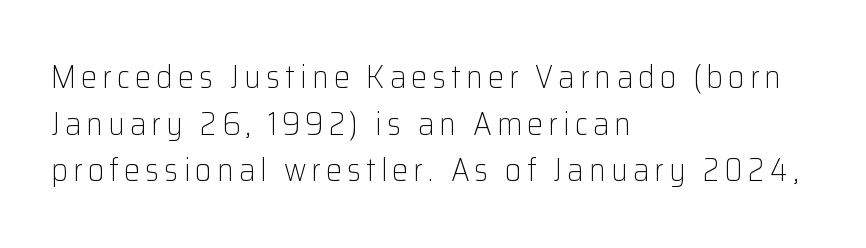
{"serif": "no", "italic": "no", "bold": "no", "weight": "light", "width": "normal", "stroke_contrast": "low", "x_height": "medium", "monospaced": "no", "underline": "no", "align": "left", "line_spacing": "normal", "line_spacing_ratio": 1.46, "glyph_px": 32}
